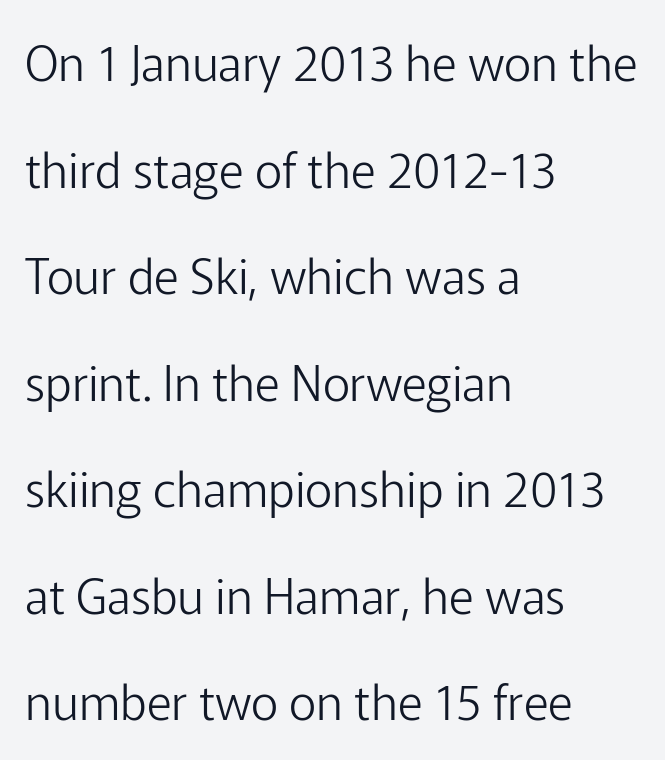
{"serif": "no", "italic": "no", "bold": "no", "weight": "light", "width": "normal", "stroke_contrast": "low", "x_height": "medium", "monospaced": "no", "underline": "no", "align": "left", "line_spacing": "loose", "line_spacing_ratio": 2.22, "letter_spacing": "normal", "letter_spacing_em": 0.0, "glyph_px": 48}
